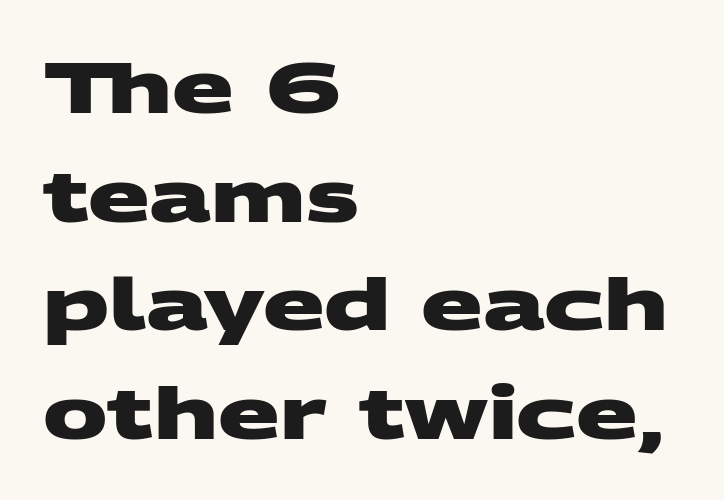
The image shows 72 px heavy, wide sans-serif type; set left-aligned, normal line spacing (1.51x), normal letter spacing, not underlined; medium stroke contrast and a large x-height.
